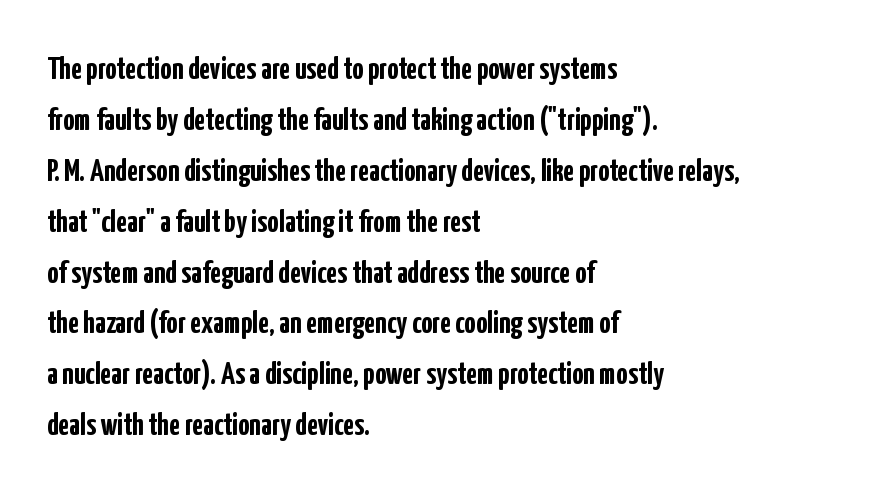
Q: Is the text bold? A: Yes.
Q: Is the text italic (slanted)? A: No, it is upright.
Q: Is the typeface a serif or a sans-serif typeface? A: Sans-serif.
Q: Is the text underlined? A: No.
Q: How is the paragraph aligned? A: Left-aligned.
Q: Is the spacing between letters normal or unusually wide? A: Normal.
Q: Is the spacing between lines tight, normal or loose? A: Normal.
Q: Width (condensed, normal, or wide)? A: Condensed.
Q: Stroke contrast? A: Low.
Q: x-height? A: Medium.
Q: Monospaced? A: No.
